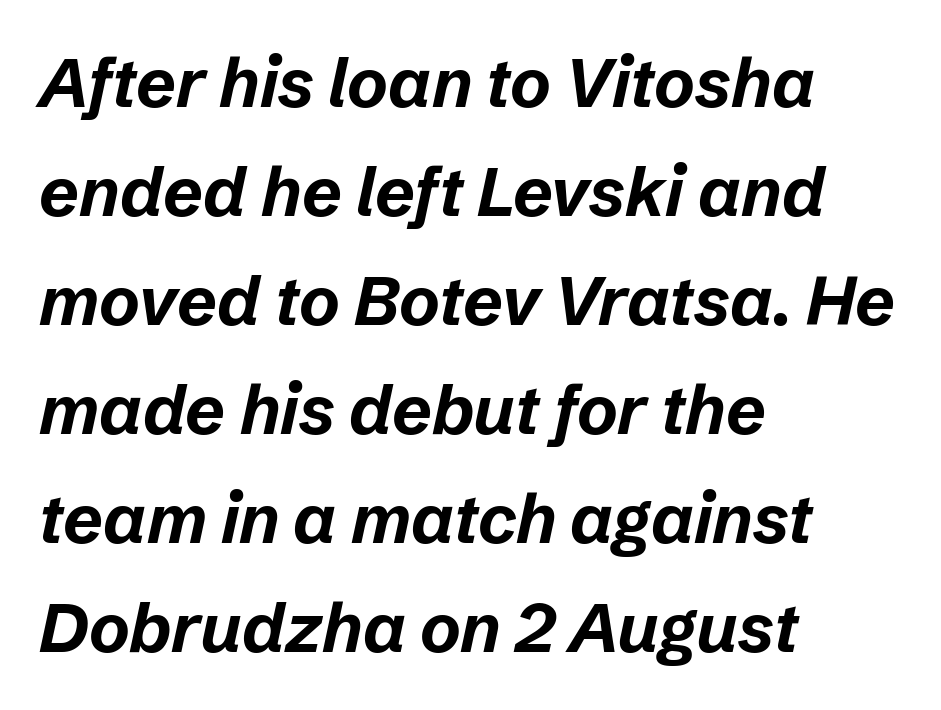
Emphasis-style slanted type is in use. Descender tails drop into unmarked territory. Compared with a centered layout, this one pins lines to the left instead. If you measured baseline to baseline, you'd find a middling distance. Compared with typical body copy, the letter spacing here is the same.
